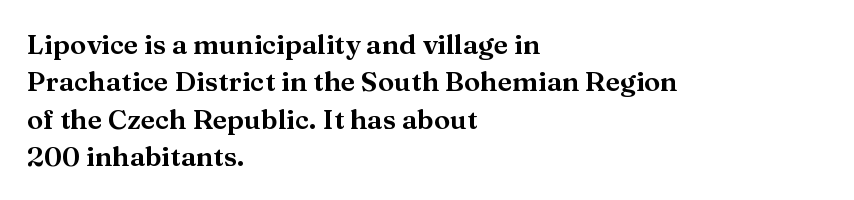
{"italic": "no", "underline": "no", "align": "left", "line_spacing": "normal", "line_spacing_ratio": 1.38, "letter_spacing": "normal", "letter_spacing_em": 0.0, "glyph_px": 27}
